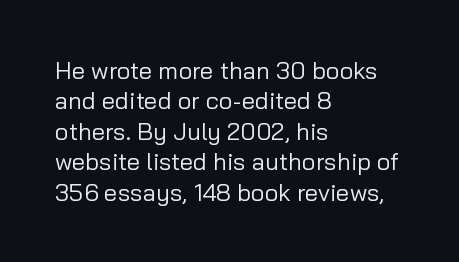
Q: Is the text bold? A: No.
Q: Is the text italic (slanted)? A: No, it is upright.
Q: Is the text underlined? A: No.
Q: How is the paragraph aligned? A: Left-aligned.
Q: Is the spacing between letters normal or unusually wide? A: Normal.
Q: Is the spacing between lines tight, normal or loose? A: Normal.
